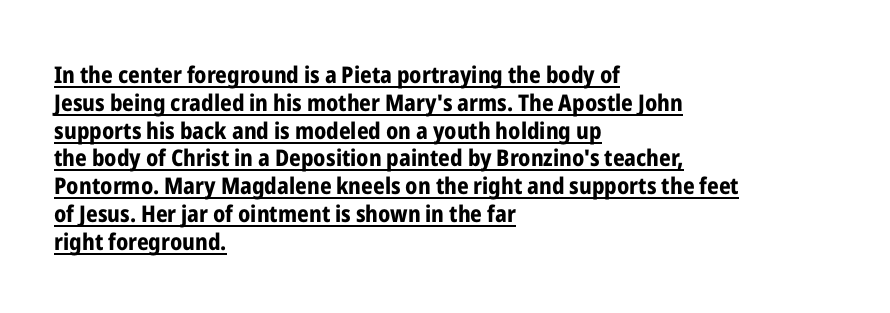
Glance below the letters and you will spot a drawn line. The specimen reads as upright at a glance. The passage is arranged the way most books set body copy — flush left. Does extra space separate the letters? No, they use regular spacing. Emphasis by weight is at full strength: bold.
